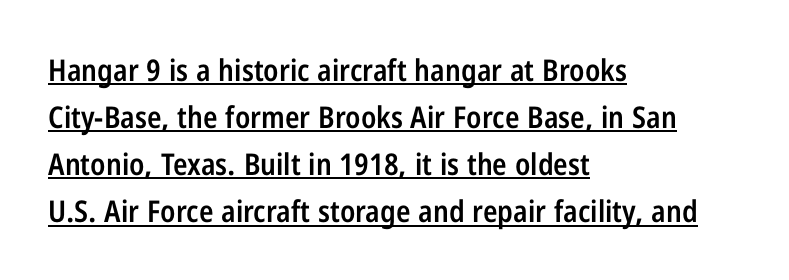
Italic? Not at all — the glyphs are vertical. Looks like regular typesetting: each glyph gets only the width it needs. Here the glyphs are tracked normally, forming tight word shapes. Decoration check: the copy is underlined. Stroke thickness is moderately raised; the sample reads as semibold.
